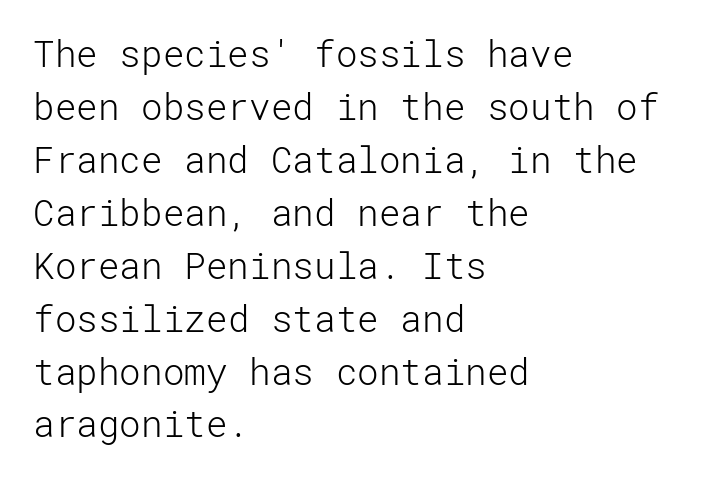
{"serif": "no", "italic": "no", "bold": "no", "weight": "light", "width": "normal", "stroke_contrast": "low", "x_height": "medium", "underline": "no", "align": "left", "line_spacing": "normal", "line_spacing_ratio": 1.47, "letter_spacing": "normal", "letter_spacing_em": 0.0, "glyph_px": 36}
